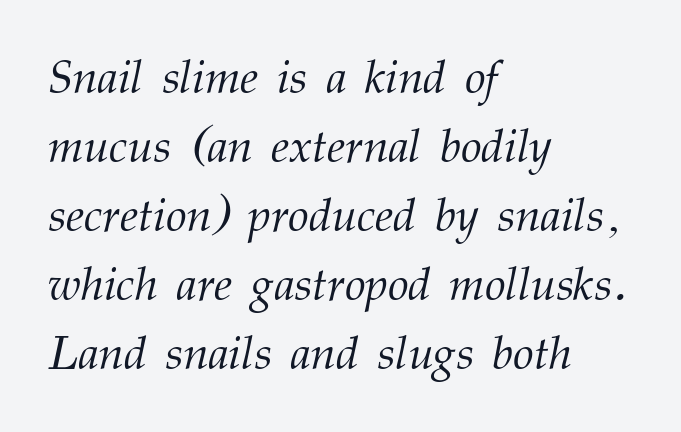
Q: Is the text bold? A: No.
Q: Is the text italic (slanted)? A: Yes, it leans right by about 12 degrees.
Q: Is the typeface a serif or a sans-serif typeface? A: Serif.
Q: Is the text underlined? A: No.
Q: How is the paragraph aligned? A: Left-aligned.
Q: Is the spacing between letters normal or unusually wide? A: Normal.
Q: Is the spacing between lines tight, normal or loose? A: Normal.
Q: Width (condensed, normal, or wide)? A: Normal.
Q: Stroke contrast? A: Medium.
Q: x-height? A: Medium.
Q: Monospaced? A: No.
